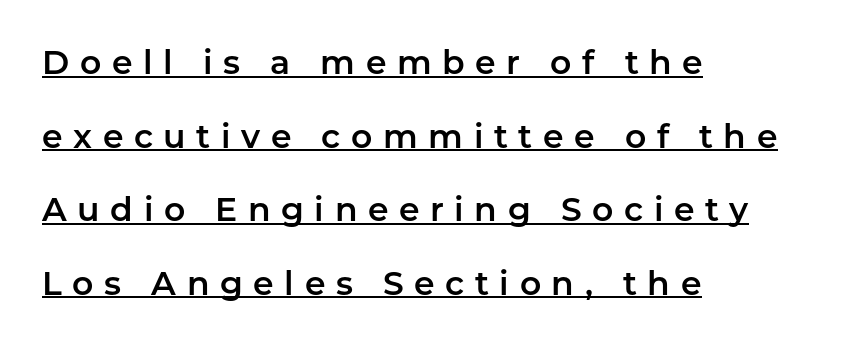
Q: Is the text italic (slanted)? A: No, it is upright.
Q: Is the typeface a serif or a sans-serif typeface? A: Sans-serif.
Q: Is the text underlined? A: Yes.
Q: How is the paragraph aligned? A: Left-aligned.
Q: Is the spacing between letters normal or unusually wide? A: Unusually wide.
Q: Is the spacing between lines tight, normal or loose? A: Loose.
Q: Width (condensed, normal, or wide)? A: Normal.
Q: Stroke contrast? A: Low.
Q: x-height? A: Medium.
Q: Monospaced? A: No.
